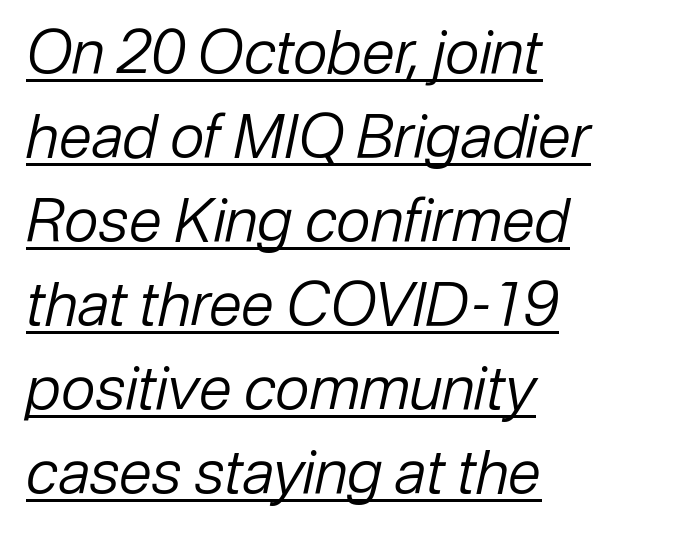
Q: Is the text bold? A: No.
Q: Is the text italic (slanted)? A: Yes, it leans right by about 12 degrees.
Q: Is the text underlined? A: Yes.
Q: How is the paragraph aligned? A: Left-aligned.
Q: Is the spacing between letters normal or unusually wide? A: Normal.
Q: Is the spacing between lines tight, normal or loose? A: Normal.
Q: Width (condensed, normal, or wide)? A: Normal.
Q: Stroke contrast? A: Low.
Q: x-height? A: Medium.
Q: Monospaced? A: No.
